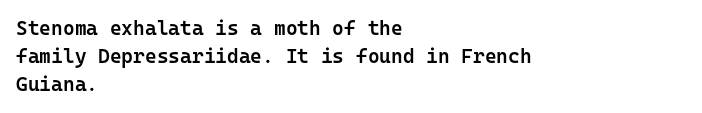
{"italic": "no", "bold": "semi", "underline": "no", "align": "left", "line_spacing": "normal", "line_spacing_ratio": 1.41, "letter_spacing": "normal", "letter_spacing_em": 0.0, "glyph_px": 20}
